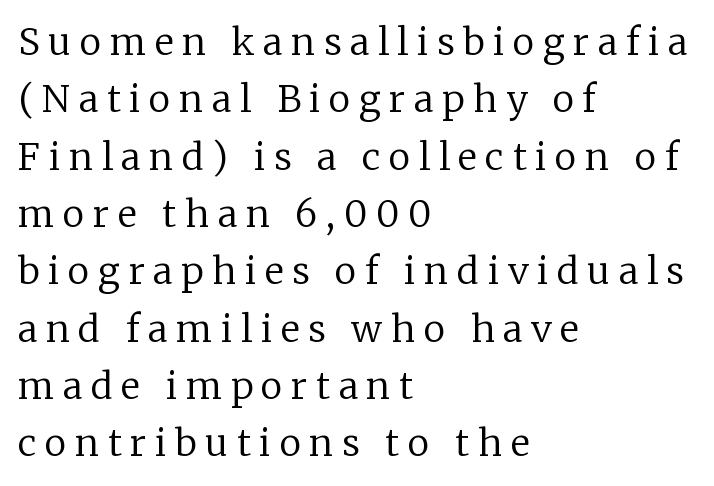
Does the lettering tilt? It doesn't — this is upright. A normal amount of white space separates one row of letters from the next. Honestly, the letter spacing is so wide it's the main thing you notice. Check where the strokes stop: tiny serifs finish them off. Unbolded letterforms with no extra heft.
